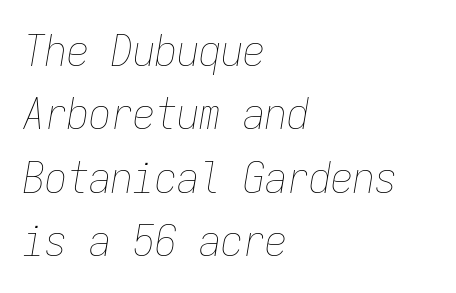
{"italic": "yes", "lean": "right", "slant_degrees": 9, "bold": "no", "weight": "thin", "width": "condensed", "stroke_contrast": "low", "x_height": "medium", "monospaced": "yes", "underline": "no", "align": "left", "line_spacing": "normal", "line_spacing_ratio": 1.44, "letter_spacing": "normal", "letter_spacing_em": 0.0, "glyph_px": 44}
